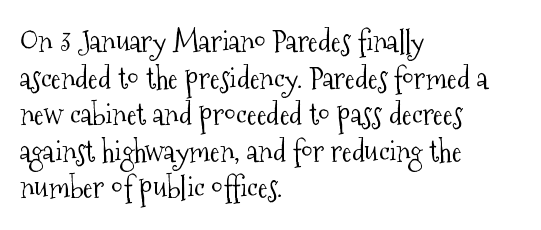
The image shows 30 px light, condensed serif type, upright; set left-aligned, line spacing 1.22x, normal letter spacing, not underlined; medium stroke contrast and a medium x-height.
